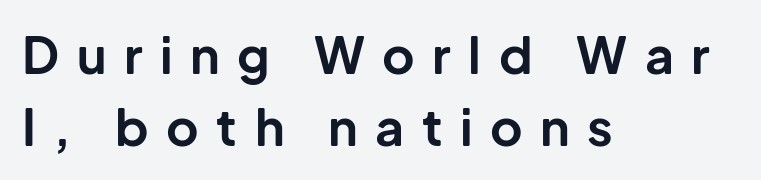
Italic: no, the glyphs are upright roman. The strip under each line holds only bare page. This is heavy type, rendered in bold. Observe the absence of serifs on each vertical stroke in this sample.
